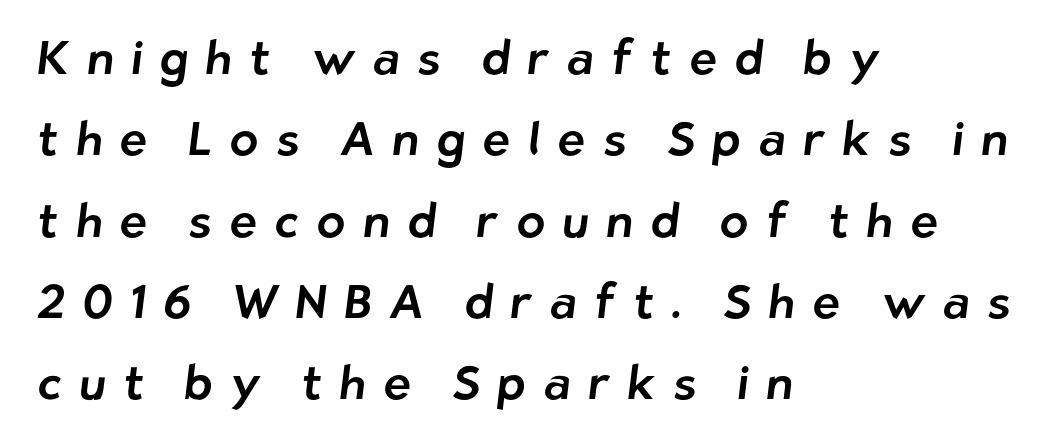
{"serif": "no", "width": "normal", "stroke_contrast": "low", "x_height": "medium", "monospaced": "no", "underline": "no", "align": "left", "line_spacing_ratio": 1.73, "letter_spacing": "wide", "letter_spacing_em": 0.37, "glyph_px": 47}
